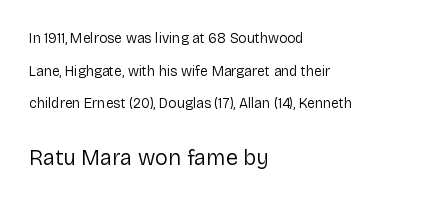
If you drew a line through each stem, it would be perfectly vertical. How would I describe the line gaps? Wide and relaxed. You get the small type first, then a jump to larger type. Rule under the text: the space is simply empty.
